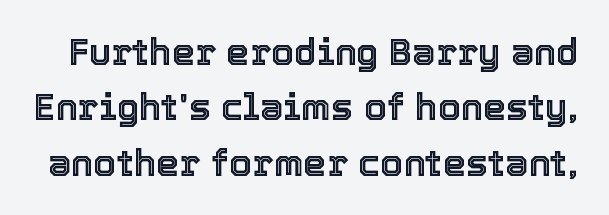
Q: Is the text italic (slanted)? A: No, it is upright.
Q: Is the text underlined? A: No.
Q: Is the spacing between letters normal or unusually wide? A: Normal.
Q: Is the spacing between lines tight, normal or loose? A: Normal.
Q: Width (condensed, normal, or wide)? A: Normal.
Q: x-height? A: Medium.
Q: Monospaced? A: No.
